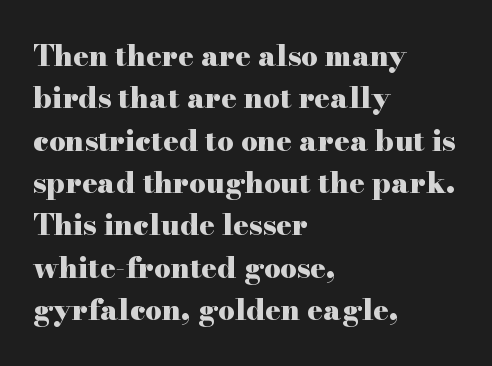
Line beginnings align vertically; line endings do not. Notice how thick the strokes are: this is what a full bold looks like. The string is rendered with underlining switched off. Do the characters align in a grid? No, the font is proportional. Posture: straight, roman, zero tilt. You can tell from the footed stems that serif type was used.
